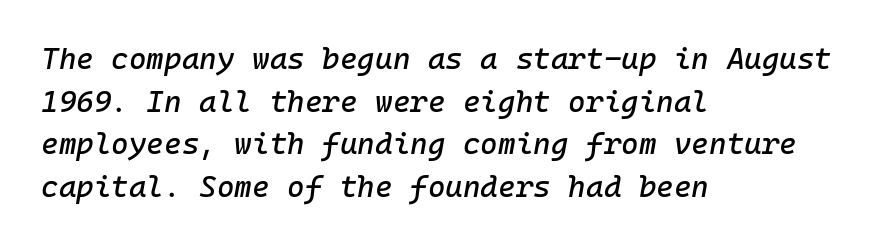
{"italic": "yes", "lean": "right", "slant_degrees": 10, "width": "normal", "stroke_contrast": "low", "x_height": "medium", "monospaced": "yes", "underline": "no", "align": "left", "line_spacing": "normal", "line_spacing_ratio": 1.42, "letter_spacing": "normal", "letter_spacing_em": 0.0, "glyph_px": 30}
